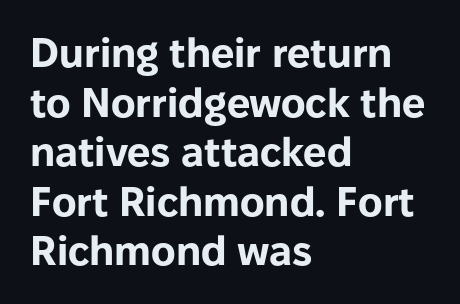
Q: Is the text bold? A: Yes.
Q: Is the text italic (slanted)? A: No, it is upright.
Q: Is the typeface a serif or a sans-serif typeface? A: Sans-serif.
Q: Is the text underlined? A: No.
Q: How is the paragraph aligned? A: Left-aligned.
Q: Is the spacing between letters normal or unusually wide? A: Normal.
Q: Width (condensed, normal, or wide)? A: Normal.
Q: Stroke contrast? A: Low.
Q: x-height? A: Medium.
Q: Monospaced? A: No.
